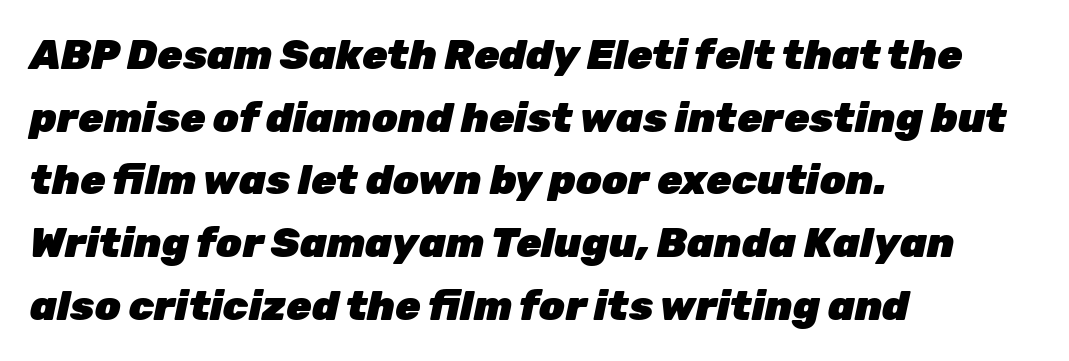
The image shows 41 px heavy type, italic (leaning right); set left-aligned, normal line spacing (1.53x), normal letter spacing, not underlined; low stroke contrast and a medium x-height.
